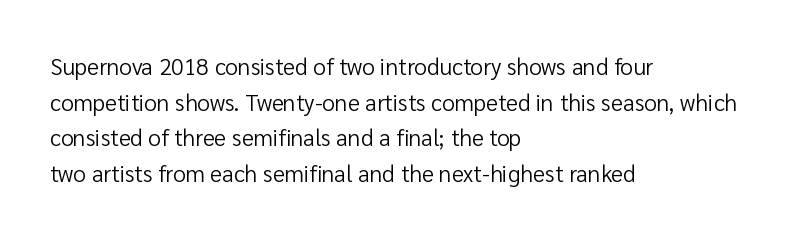
Baseline-to-baseline distance is the conventional proportion of letter height. The passage is arranged the way most books set body copy — flush left. The glyphs are unaccompanied by any horizontal stroke below them. The gaps between neighbouring characters are ordinary and unremarkable.
